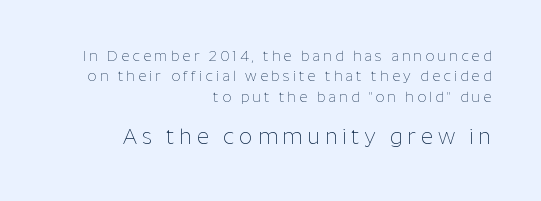
Q: Is the text bold? A: No.
Q: Is the text italic (slanted)? A: No, it is upright.
Q: Is the text underlined? A: No.
Q: How is the paragraph aligned? A: Right-aligned.
Q: Is the spacing between letters normal or unusually wide? A: Unusually wide.
Q: Is the spacing between lines tight, normal or loose? A: Normal.
Q: Which block of text is set in a larger size, the first (top) or the second (bottom)? A: The second (bottom) one.
